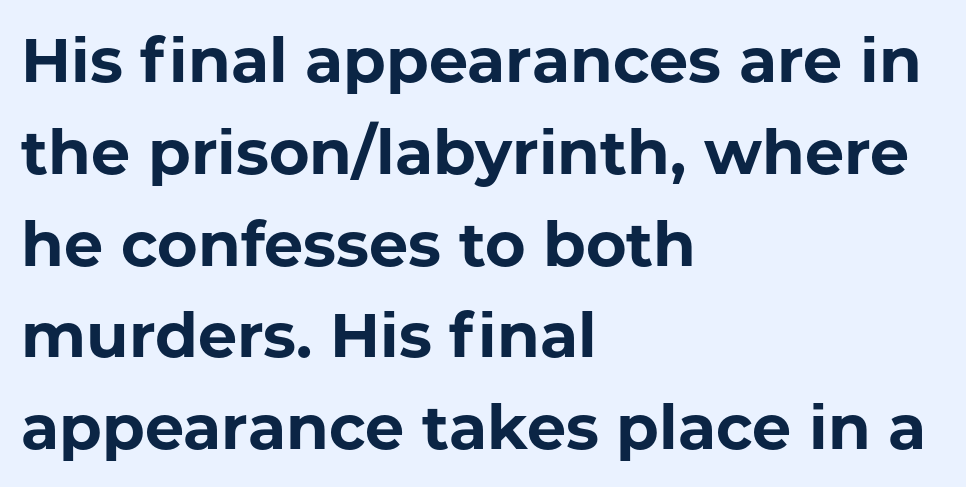
Think of a printed novel: that variable character pitch is what you see here. Interline gaps are of average width in this sample. The designer went with a sans here, leaving each stem footless. Posture: upright roman.
